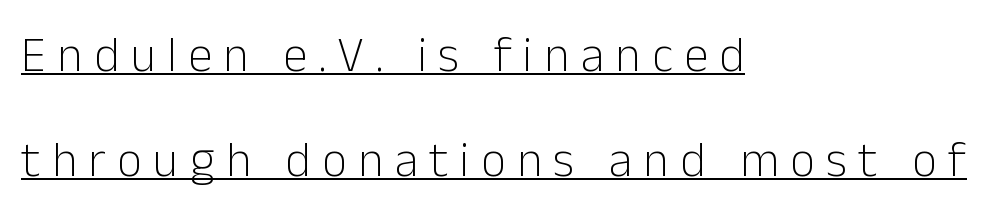
Proportional: the letters do not fall into vertical columns. Does extra space separate the letters? Yes, quite a lot of it. Compared with undecorated copy, this sample adds a rule below the words. Compared with a centered layout, this one pins lines to the left instead. These lines are composed in type without serifs.
